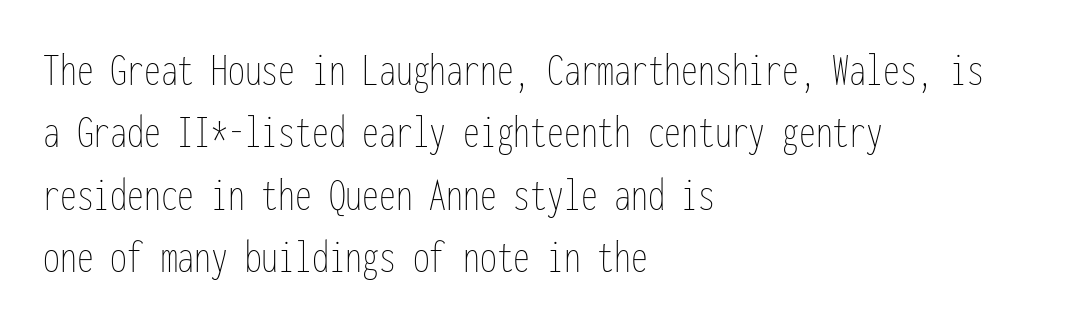
The image shows 48 px thin, condensed type, upright, monospaced; set left-aligned, normal line spacing (1.3x), normal letter spacing, not underlined; low stroke contrast and a medium x-height.
